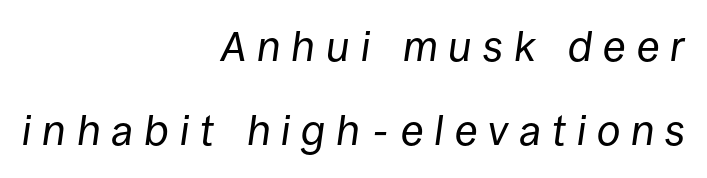
Q: Is the text bold? A: No.
Q: Is the text italic (slanted)? A: Yes, it leans right by about 8 degrees.
Q: Is the text underlined? A: No.
Q: How is the paragraph aligned? A: Right-aligned.
Q: Is the spacing between letters normal or unusually wide? A: Unusually wide.
Q: Is the spacing between lines tight, normal or loose? A: Loose.
Q: Width (condensed, normal, or wide)? A: Normal.
Q: Stroke contrast? A: Low.
Q: x-height? A: Large.
Q: Monospaced? A: No.
